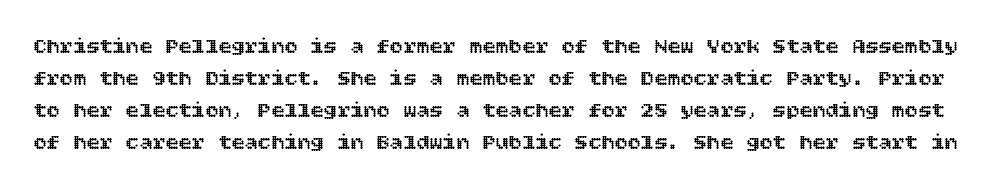
Nothing unusual about the tracking: characters are spaced as the font intends. Descenders hang freely into open space. Vertical strokes here are truly vertical. If you measured baseline to baseline, you'd find a middling distance.
